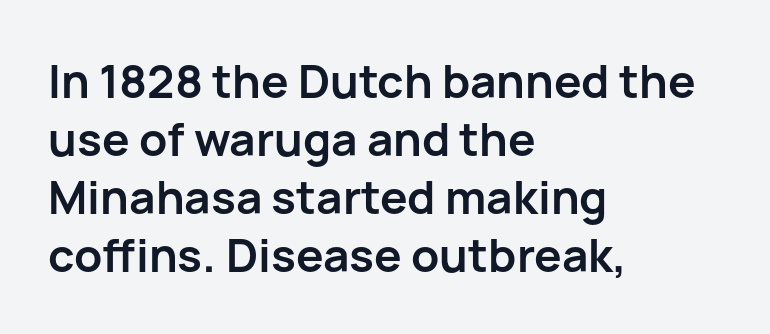
The image shows 46 px semibold sans-serif type, upright; set left-aligned, normal line spacing (1.26x), normal letter spacing, not underlined; low stroke contrast and a medium x-height.
